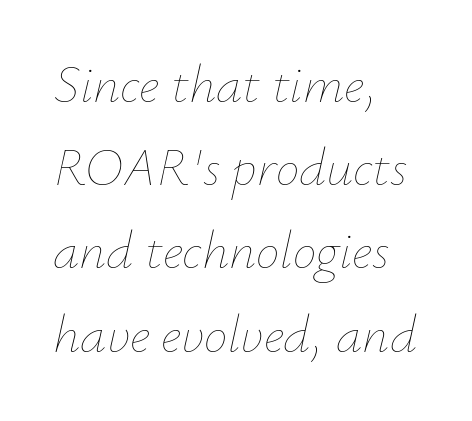
The image shows 53 px thin type, italic (leaning right); set left-aligned, normal line spacing (1.57x), normal letter spacing, not underlined; low stroke contrast and a small x-height.
